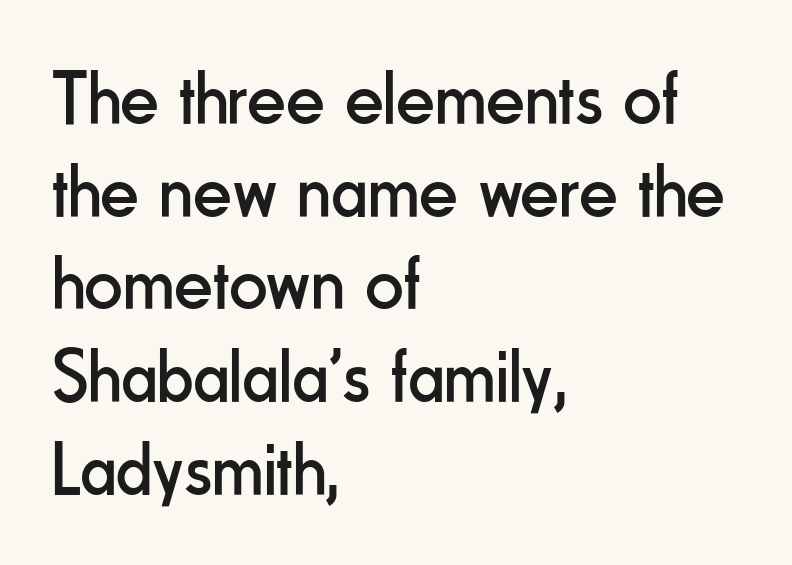
The image shows 76 px regular-weight, condensed sans-serif type, upright; set left-aligned, line spacing 1.22x, normal letter spacing, not underlined; low stroke contrast and a small x-height.
